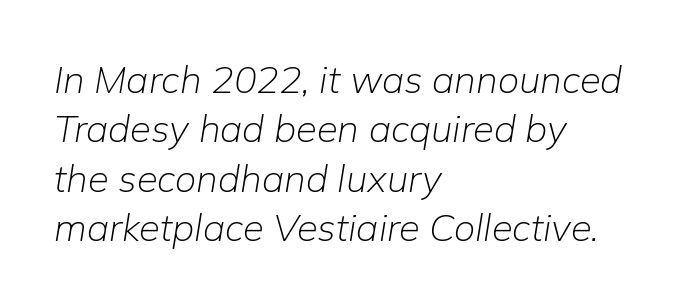
Left-aligned paragraph, ragged on the right. You can tell it's italic because the verticals aren't actually vertical. Normally led — the rows are evenly, conventionally spaced. No word sits above an underline.
